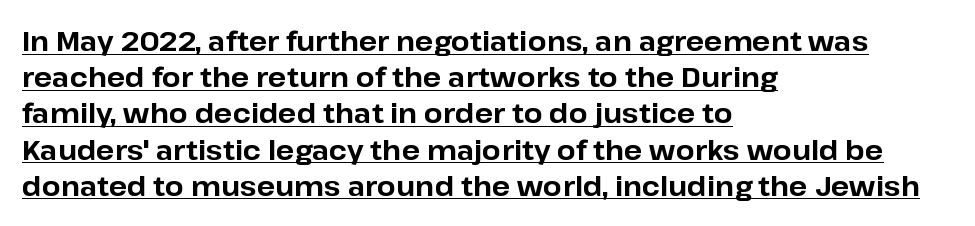
Q: Is the text bold? A: Yes.
Q: Is the text italic (slanted)? A: No, it is upright.
Q: Is the text underlined? A: Yes.
Q: How is the paragraph aligned? A: Left-aligned.
Q: Is the spacing between letters normal or unusually wide? A: Normal.
Q: Is the spacing between lines tight, normal or loose? A: Normal.
